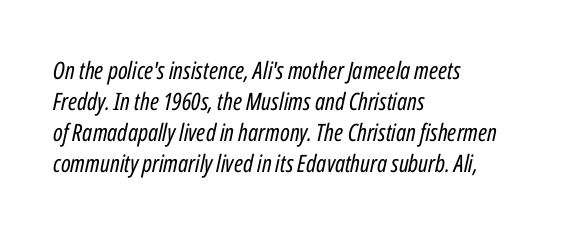
{"italic": "yes", "lean": "right", "slant_degrees": 12, "bold": "no", "underline": "no", "align": "left", "line_spacing": "normal", "line_spacing_ratio": 1.29, "letter_spacing": "normal", "letter_spacing_em": 0.0, "glyph_px": 24}
